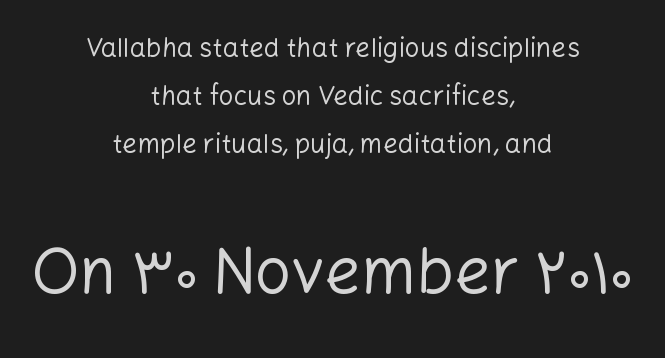
Is this a fixed-width face? No — the glyphs have proportional, varying widths. Italic: no, the glyphs are upright roman. The typeface chosen for these lines omits serifs. Decoration check: the copy has no underline.
